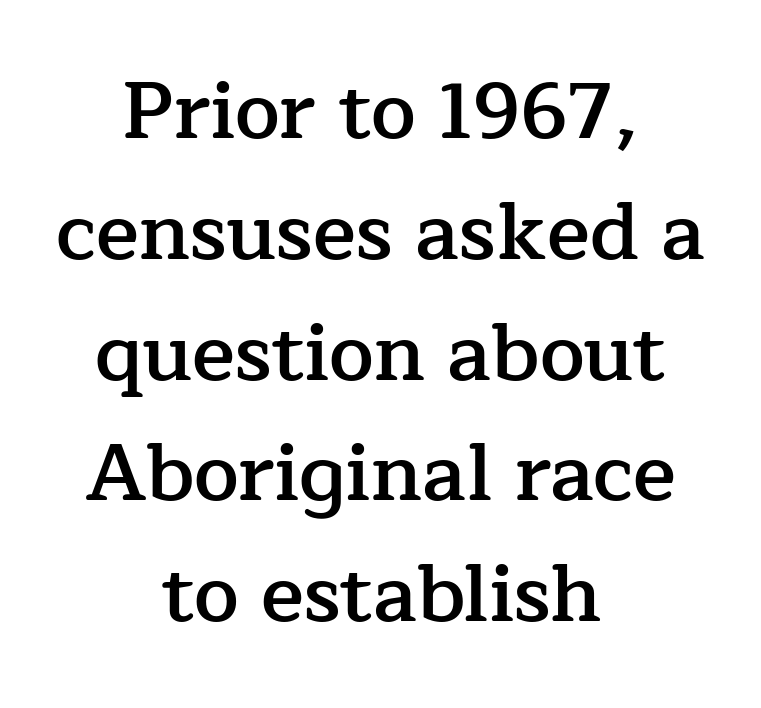
{"serif": "yes", "italic": "no", "bold": "semi", "weight": "semibold", "width": "normal", "stroke_contrast": "low", "x_height": "medium", "monospaced": "no", "underline": "no", "align": "center", "line_spacing": "normal", "line_spacing_ratio": 1.51, "letter_spacing": "normal", "letter_spacing_em": 0.0, "glyph_px": 80}
